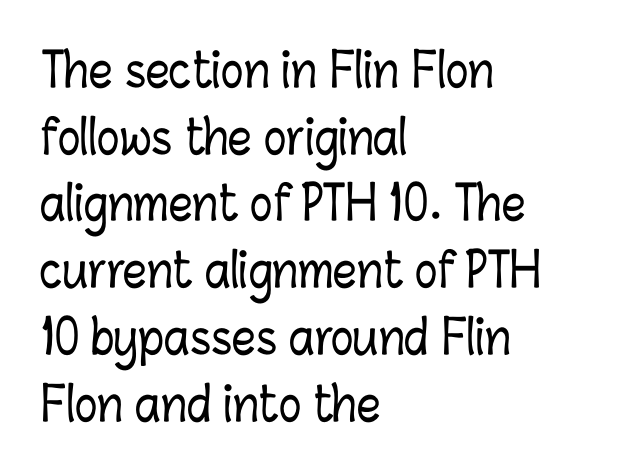
There is no visible air inserted between adjacent glyphs. Horizontal bands of white between lines are of average thickness. Do the characters align in a grid? No, the font is proportional. Does the lettering tilt? It doesn't — this is upright. The zone under the glyphs is completely vacant. Alignment: flush left.
